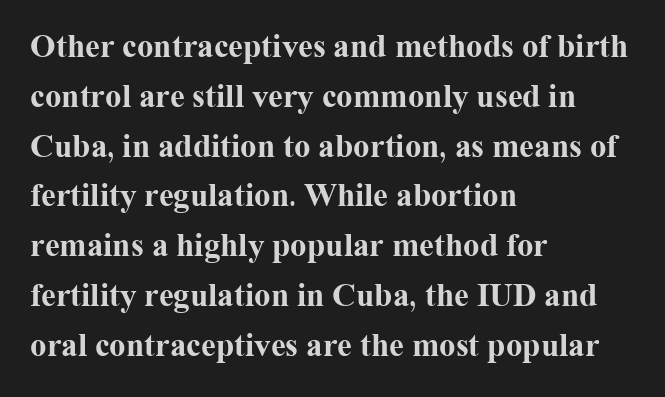
{"serif": "yes", "italic": "no", "bold": "yes", "weight": "bold", "width": "normal", "stroke_contrast": "medium", "x_height": "medium", "monospaced": "no", "underline": "no", "align": "left", "line_spacing": "normal", "line_spacing_ratio": 1.51, "letter_spacing": "normal", "letter_spacing_em": 0.0, "glyph_px": 33}
